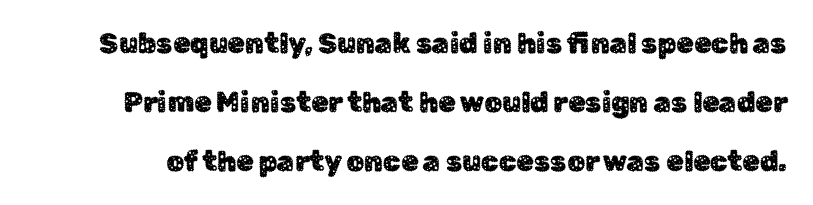
The image shows 28 px sans-serif type, upright; set loose line spacing (2.11x), normal letter spacing, not underlined; low stroke contrast and a medium x-height.
